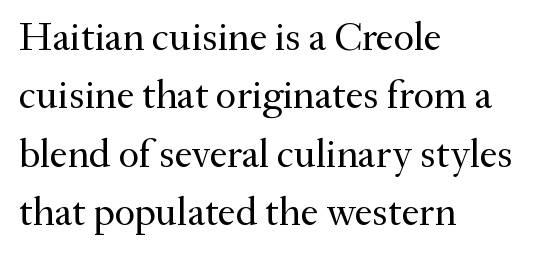
The image shows 40 px regular-weight serif type, upright; set left-aligned, normal line spacing (1.46x), normal letter spacing, not underlined; medium stroke contrast and a small x-height.
